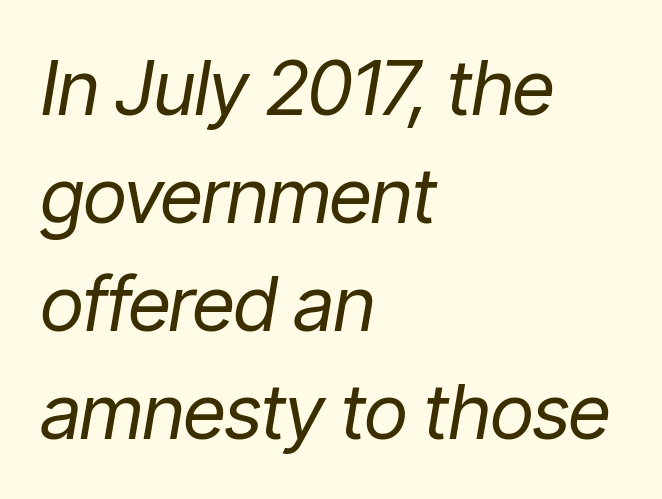
Successive baselines arrive at the customary interval. Line beginnings align vertically; line endings do not. Glyph-to-glyph distance matches everyday printed text. Stroke thickness stays within the range of a standard reading face or lighter.
